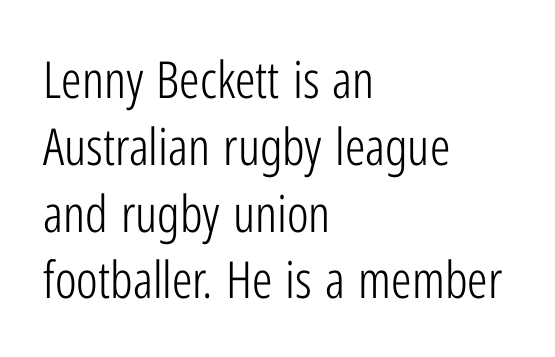
The image shows 51 px light, condensed sans-serif type, upright; set left-aligned, normal line spacing (1.31x), normal letter spacing, not underlined; low stroke contrast and a medium x-height.
